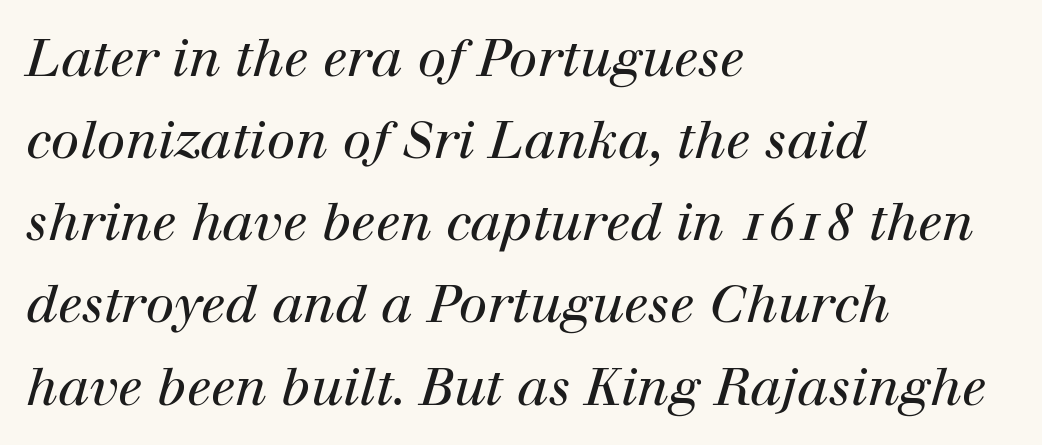
Q: Is the text bold? A: No.
Q: Is the text italic (slanted)? A: Yes, it leans right by about 12 degrees.
Q: Is the typeface a serif or a sans-serif typeface? A: Serif.
Q: Is the text underlined? A: No.
Q: How is the paragraph aligned? A: Left-aligned.
Q: Is the spacing between letters normal or unusually wide? A: Normal.
Q: Is the spacing between lines tight, normal or loose? A: Normal.
Q: Width (condensed, normal, or wide)? A: Normal.
Q: Stroke contrast? A: High.
Q: x-height? A: Medium.
Q: Monospaced? A: No.
